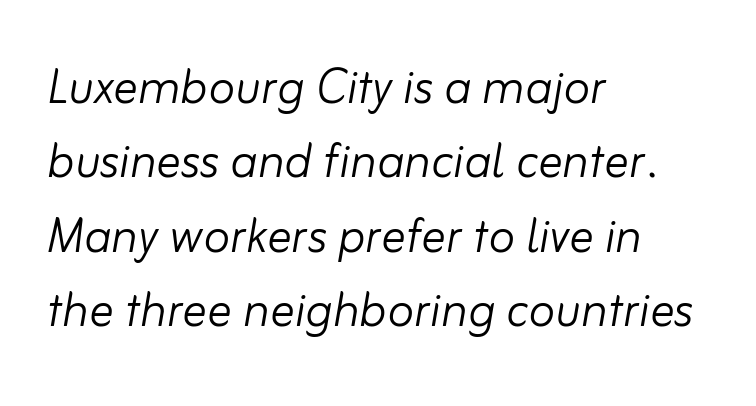
The image shows 61 px light type, italic (leaning right); set left-aligned, line spacing 1.22x, normal letter spacing, not underlined; low stroke contrast and a small x-height.
